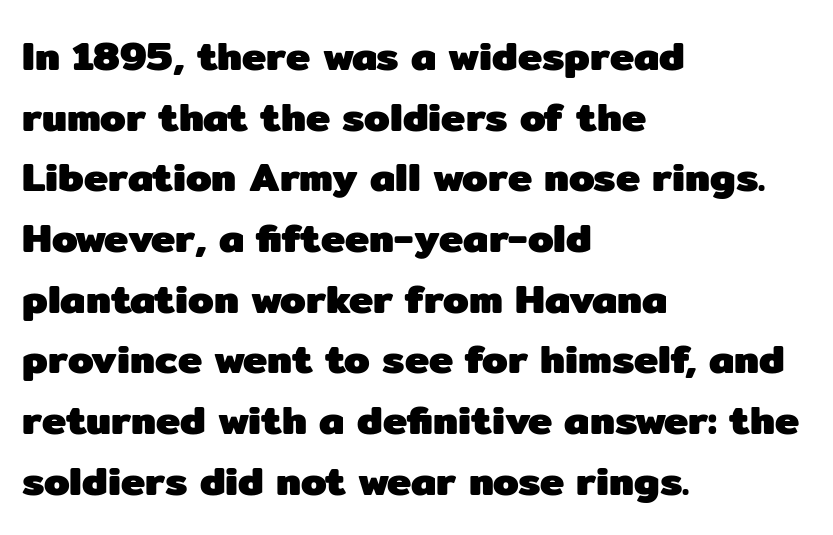
Q: Is the text bold? A: Yes.
Q: Is the text italic (slanted)? A: No, it is upright.
Q: Is the typeface a serif or a sans-serif typeface? A: Sans-serif.
Q: Is the text underlined? A: No.
Q: How is the paragraph aligned? A: Left-aligned.
Q: Is the spacing between letters normal or unusually wide? A: Normal.
Q: Is the spacing between lines tight, normal or loose? A: Normal.
Q: Width (condensed, normal, or wide)? A: Normal.
Q: Stroke contrast? A: Low.
Q: x-height? A: Medium.
Q: Monospaced? A: No.
